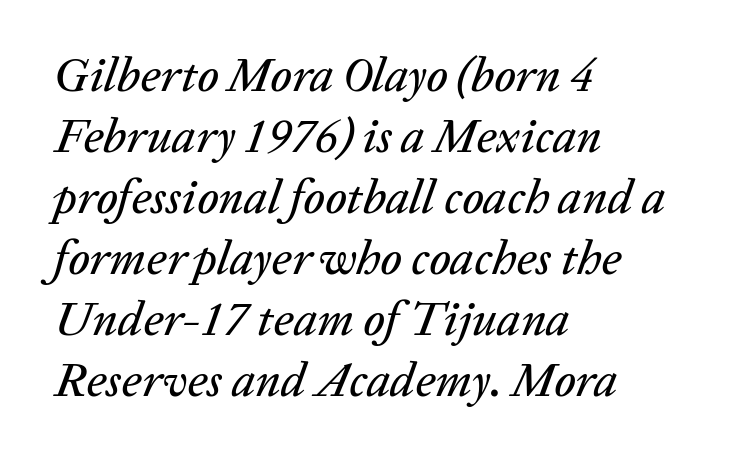
Q: Is the text italic (slanted)? A: Yes, it leans right by about 20 degrees.
Q: Is the text underlined? A: No.
Q: How is the paragraph aligned? A: Left-aligned.
Q: Is the spacing between letters normal or unusually wide? A: Normal.
Q: Is the spacing between lines tight, normal or loose? A: Normal.
Q: Width (condensed, normal, or wide)? A: Normal.
Q: Stroke contrast? A: Low.
Q: x-height? A: Medium.
Q: Monospaced? A: No.
